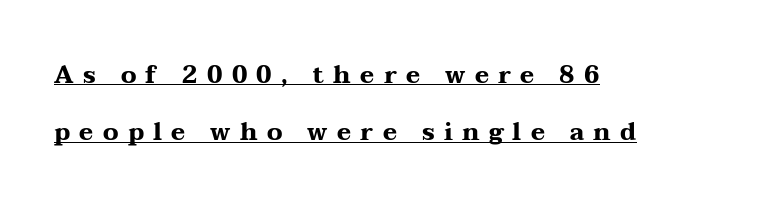
The image shows 24 px bold type, upright; set left-aligned, loose line spacing (2.39x), unusually wide letter spacing (+0.39 em), underlined.
